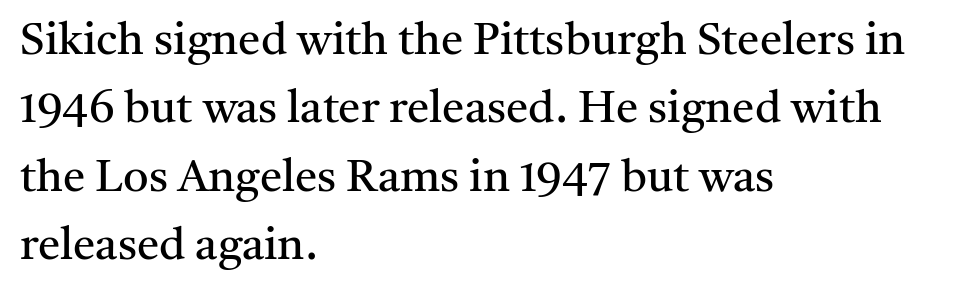
The image shows 45 px regular-weight serif type, upright; set left-aligned, normal line spacing (1.52x), normal letter spacing, not underlined; medium stroke contrast and a medium x-height.
